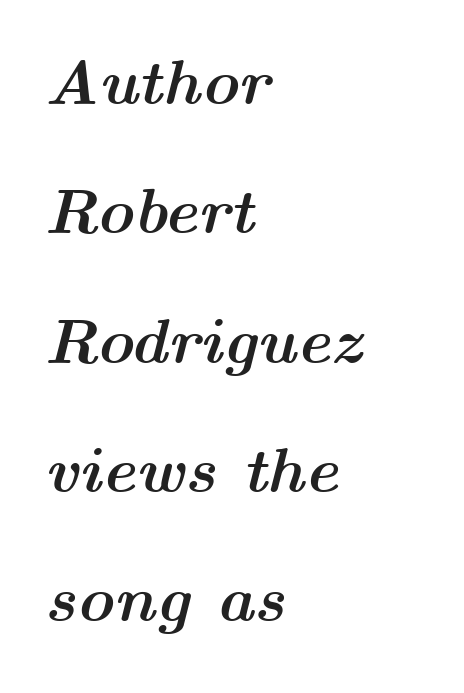
Q: Is the text bold? A: Yes.
Q: Is the text italic (slanted)? A: Yes, it leans right by about 14 degrees.
Q: Is the text underlined? A: No.
Q: How is the paragraph aligned? A: Left-aligned.
Q: Is the spacing between letters normal or unusually wide? A: Normal.
Q: Is the spacing between lines tight, normal or loose? A: Loose.
Q: Width (condensed, normal, or wide)? A: Wide.
Q: Stroke contrast? A: Medium.
Q: x-height? A: Medium.
Q: Monospaced? A: No.
